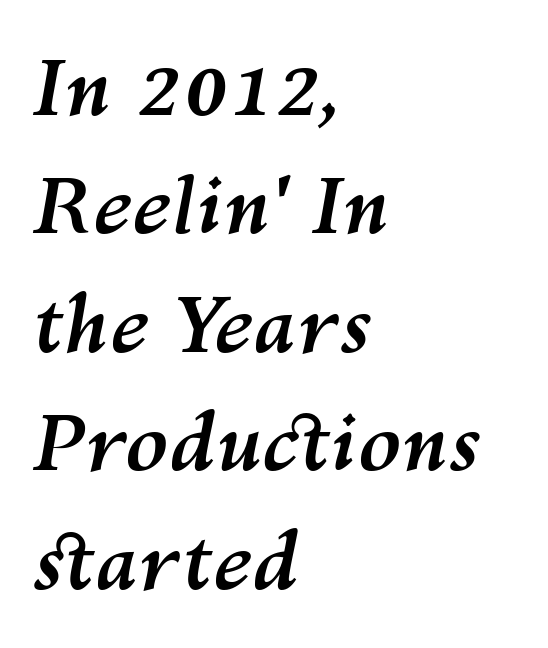
The letters advance in unequal steps, a hallmark of proportional type. This block has exactly the height ordinary leading produces. Short note: letters normally spaced. Line beginnings align vertically; line endings do not. Unmarked baselines from the first word to the last.
